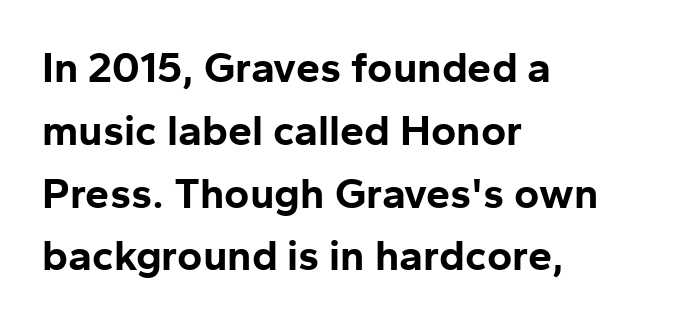
The text was rendered using a sans face with plain stroke endings. These lines were composed using upright roman letters. The designer left line spacing at the default. Look at the stroke-to-counter ratio: heavy, a bold. A classic flush-left, rag-right setting is used for this passage. Default kerning and tracking; the words read as compact shapes.
